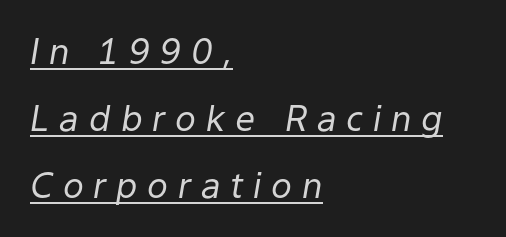
Q: Is the text bold? A: No.
Q: Is the text italic (slanted)? A: Yes, it leans right by about 9 degrees.
Q: Is the text underlined? A: Yes.
Q: How is the paragraph aligned? A: Left-aligned.
Q: Is the spacing between letters normal or unusually wide? A: Unusually wide.
Q: Is the spacing between lines tight, normal or loose? A: Loose.
Q: Width (condensed, normal, or wide)? A: Normal.
Q: Stroke contrast? A: Low.
Q: x-height? A: Medium.
Q: Monospaced? A: No.
